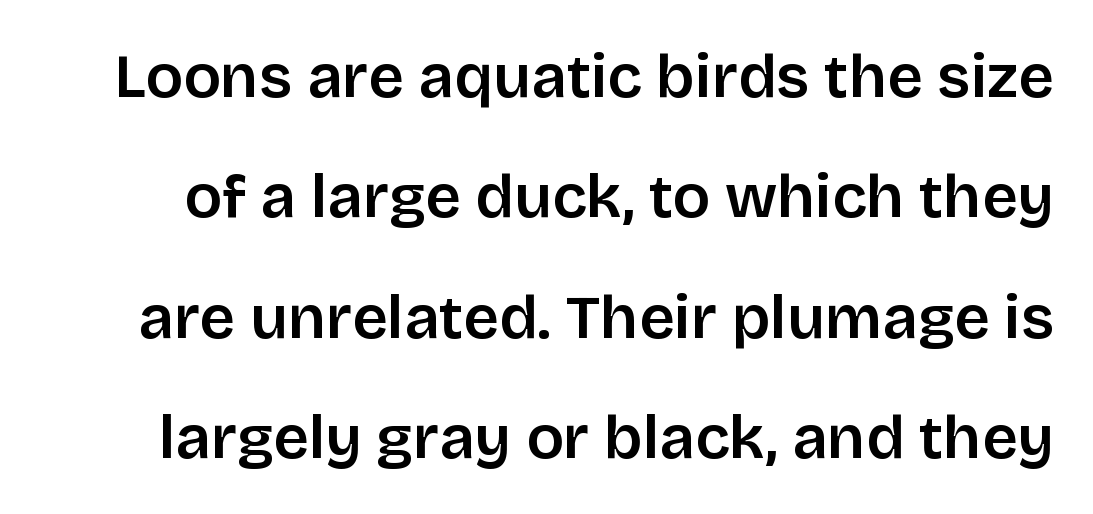
{"serif": "no", "italic": "no", "bold": "semi", "weight": "semibold", "width": "normal", "stroke_contrast": "low", "x_height": "large", "monospaced": "no", "underline": "no", "line_spacing": "loose", "line_spacing_ratio": 1.94, "letter_spacing": "normal", "letter_spacing_em": 0.0, "glyph_px": 62}
